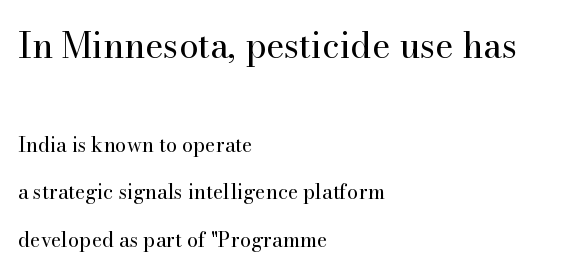
The image shows 35 px regular-weight serif type, upright; set left-aligned, loose line spacing (2.37x), normal letter spacing, not underlined; the first (top) block is 1.75x larger; high stroke contrast and a small x-height.
